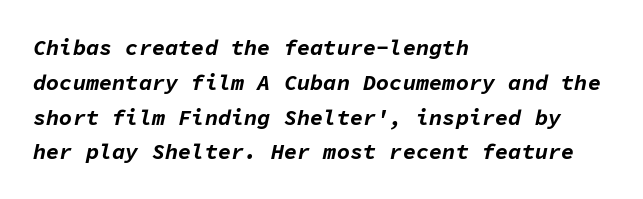
{"italic": "yes", "lean": "right", "slant_degrees": 11, "bold": "yes", "underline": "no", "align": "left", "line_spacing": "normal", "line_spacing_ratio": 1.58, "letter_spacing": "normal", "letter_spacing_em": 0.0, "glyph_px": 22}
